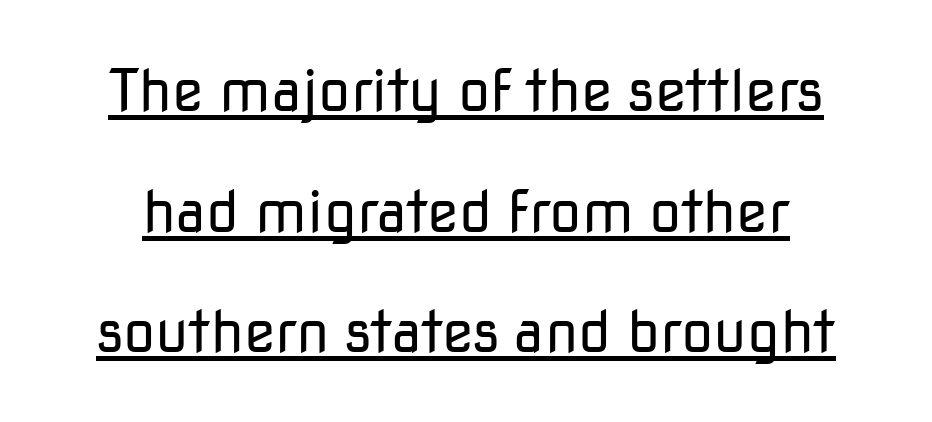
The image shows 58 px regular-weight sans-serif type, upright; set loose line spacing (2.08x), normal letter spacing, underlined; low stroke contrast and a medium x-height.
